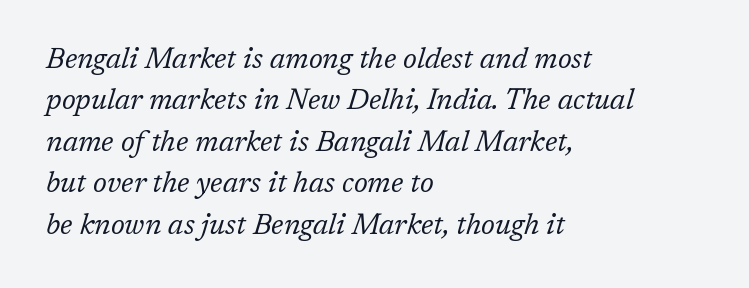
The image shows 29 px regular-weight serif type, italic (leaning right); set left-aligned, normal line spacing (1.43x), normal letter spacing, not underlined; low stroke contrast and a medium x-height.
